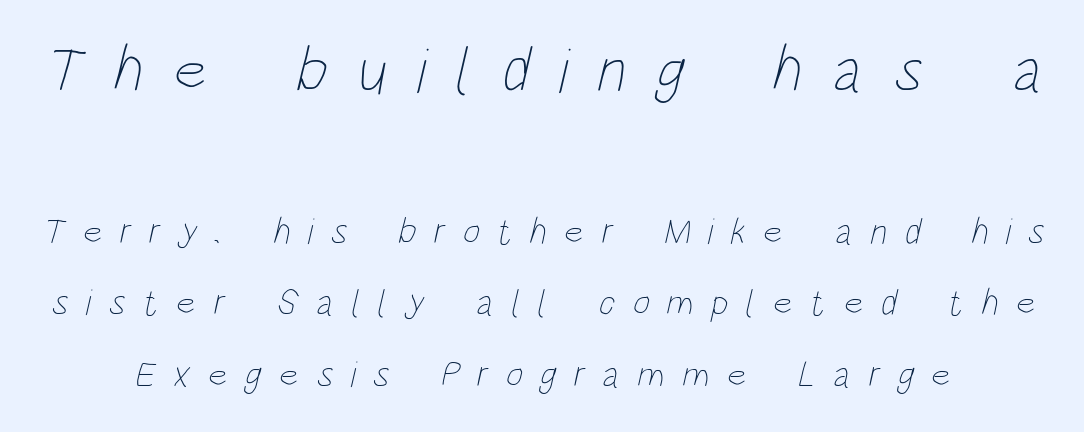
The characters are drawn with everyday or finer stroke widths. Line spacing here is loose. Has an underline been added? It has not. Characters follow at a spacing far wider than the type designer built in. Note: larger setting up top, smaller setting below. Looks like regular typesetting: each glyph gets only the width it needs.
